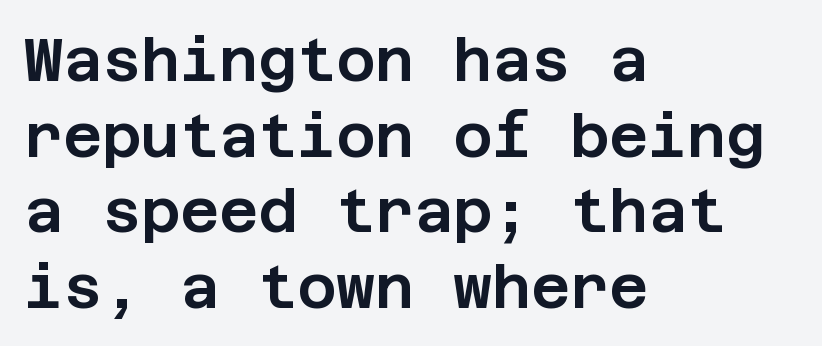
The image shows 60 px sans-serif type, upright; set left-aligned, normal line spacing (1.26x), normal letter spacing, not underlined; low stroke contrast and a large x-height.
